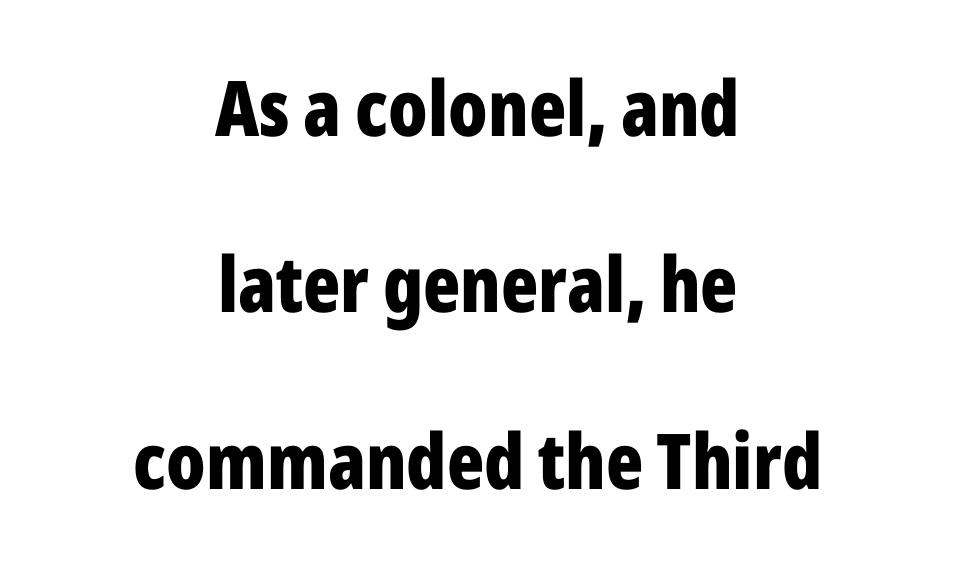
You could fit nearly another row in the gap between these rows. When letters stand straight like this, we call the style roman or upright. Character widths vary here, with narrow letters taking less room than wide ones. The foot of each line stays bare and open. Here the glyphs are tracked normally, forming tight word shapes.
